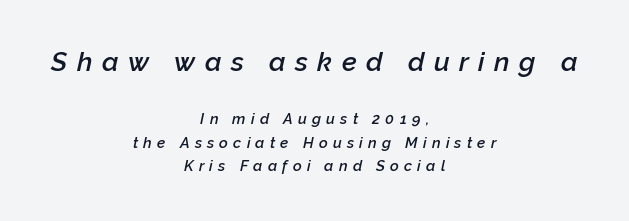
Q: Is the text bold? A: Semi-bold.
Q: Is the text italic (slanted)? A: Yes, it leans right by about 12 degrees.
Q: Is the text underlined? A: No.
Q: How is the paragraph aligned? A: Centered.
Q: Is the spacing between letters normal or unusually wide? A: Unusually wide.
Q: Is the spacing between lines tight, normal or loose? A: Normal.
Q: Which block of text is set in a larger size, the first (top) or the second (bottom)? A: The first (top) one.
